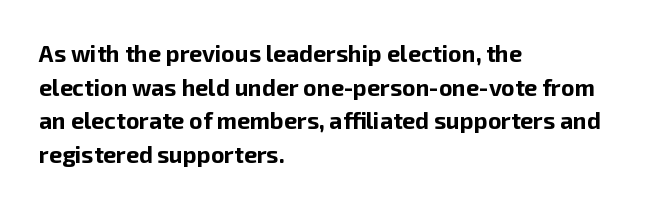
Q: Is the text bold? A: Yes.
Q: Is the text italic (slanted)? A: No, it is upright.
Q: Is the text underlined? A: No.
Q: How is the paragraph aligned? A: Left-aligned.
Q: Is the spacing between letters normal or unusually wide? A: Normal.
Q: Is the spacing between lines tight, normal or loose? A: Normal.
